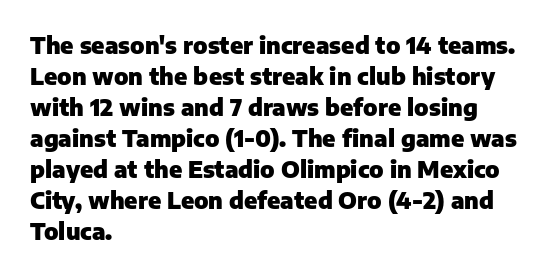
Q: Is the text bold? A: Yes.
Q: Is the text italic (slanted)? A: No, it is upright.
Q: Is the text underlined? A: No.
Q: How is the paragraph aligned? A: Left-aligned.
Q: Is the spacing between letters normal or unusually wide? A: Normal.
Q: Is the spacing between lines tight, normal or loose? A: Normal.
